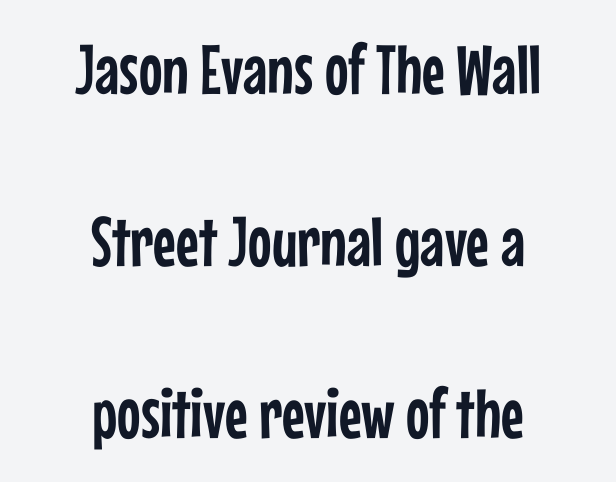
The image shows 70 px condensed sans-serif type, upright; set centered, loose line spacing (2.46x), normal letter spacing, not underlined; low stroke contrast and a medium x-height.
